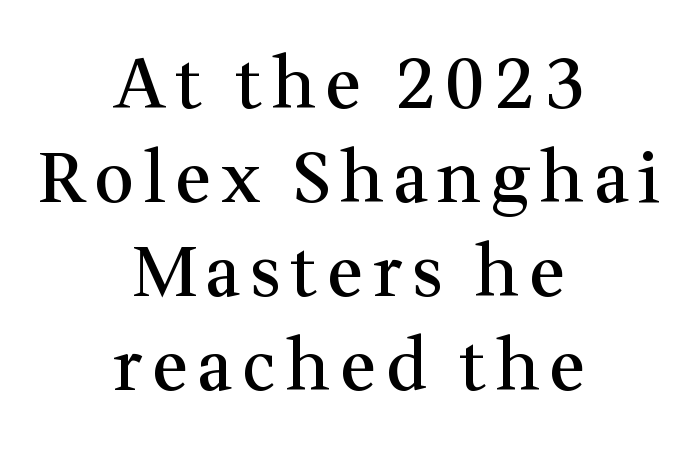
Q: Is the text bold? A: Semi-bold.
Q: Is the text italic (slanted)? A: No, it is upright.
Q: Is the typeface a serif or a sans-serif typeface? A: Serif.
Q: Is the text underlined? A: No.
Q: How is the paragraph aligned? A: Centered.
Q: Is the spacing between lines tight, normal or loose? A: Normal.
Q: Width (condensed, normal, or wide)? A: Normal.
Q: Stroke contrast? A: Medium.
Q: x-height? A: Medium.
Q: Monospaced? A: No.
